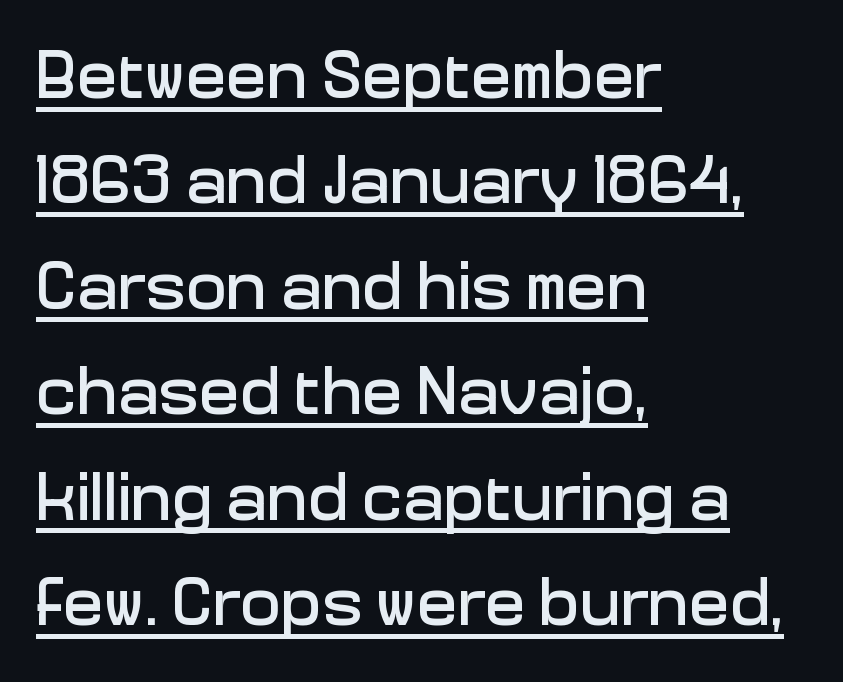
Q: Is the text italic (slanted)? A: No, it is upright.
Q: Is the typeface a serif or a sans-serif typeface? A: Sans-serif.
Q: Is the text underlined? A: Yes.
Q: How is the paragraph aligned? A: Left-aligned.
Q: Is the spacing between letters normal or unusually wide? A: Normal.
Q: Is the spacing between lines tight, normal or loose? A: Normal.
Q: Width (condensed, normal, or wide)? A: Normal.
Q: Stroke contrast? A: Low.
Q: x-height? A: Medium.
Q: Monospaced? A: No.
